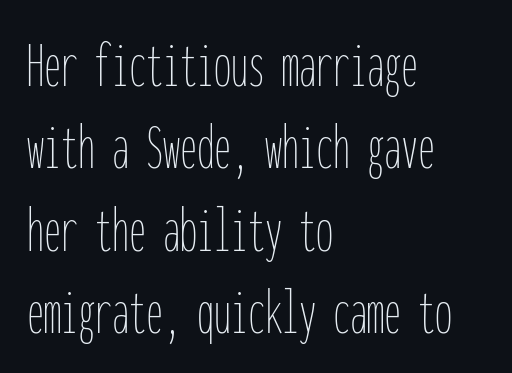
The image shows 68 px thin, condensed type, upright, monospaced; set left-aligned, line spacing 1.21x, normal letter spacing, not underlined; low stroke contrast and a medium x-height.
